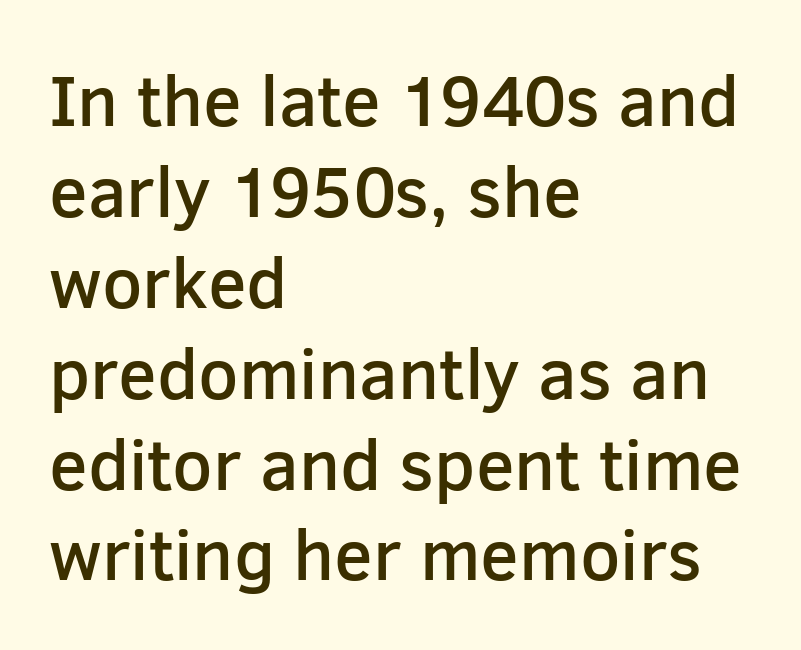
{"serif": "no", "italic": "no", "bold": "semi", "weight": "semibold", "width": "normal", "stroke_contrast": "low", "x_height": "medium", "monospaced": "no", "underline": "no", "align": "left", "line_spacing": "normal", "line_spacing_ratio": 1.28, "letter_spacing": "normal", "letter_spacing_em": 0.0, "glyph_px": 71}
